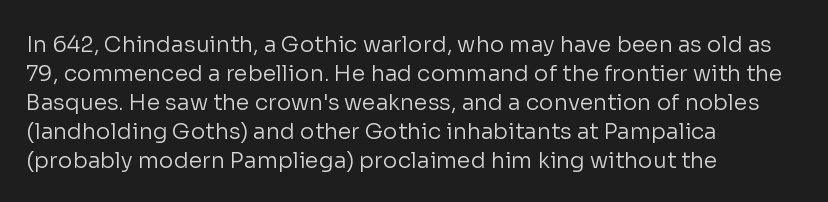
{"italic": "no", "bold": "no", "underline": "no", "align": "left", "line_spacing": "normal", "line_spacing_ratio": 1.32, "letter_spacing": "normal", "letter_spacing_em": 0.0, "glyph_px": 22}
